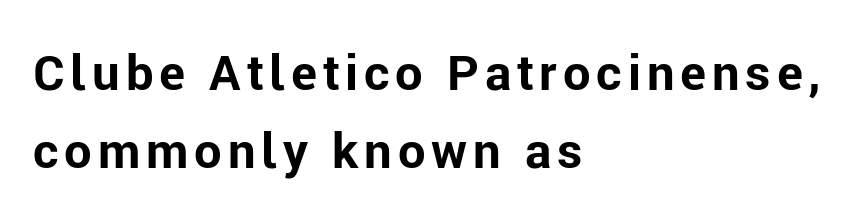
The image shows 49 px bold sans-serif type, upright; set left-aligned, normal line spacing (1.59x), not underlined; low stroke contrast and a medium x-height.
